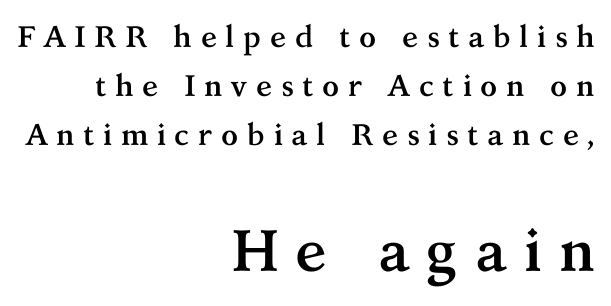
The image shows 59 px semibold serif type, upright; set right-aligned, normal line spacing (1.63x), unusually wide letter spacing (+0.28 em), not underlined; the second (bottom) block is 1.97x larger; medium stroke contrast and a medium x-height.
